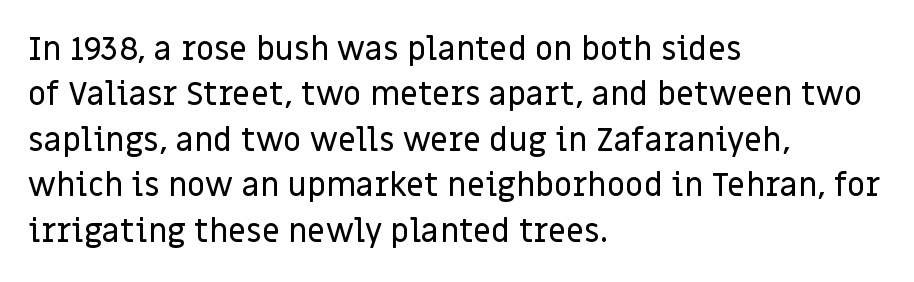
The line-height multiplier appears to be the usual default. The space directly below the letters is spotless. If you drew a line through each stem, it would be perfectly vertical. The designer went with a sans here, leaving each stem footless.
